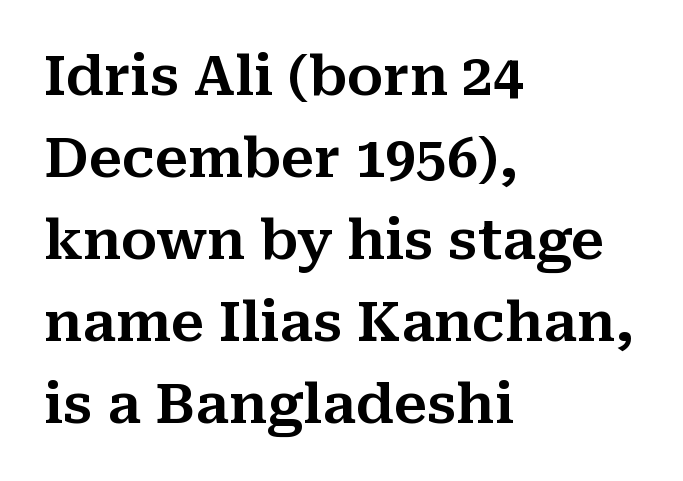
The image shows 55 px serif type, upright; set left-aligned, normal line spacing (1.49x), normal letter spacing, not underlined; medium stroke contrast and a medium x-height.
